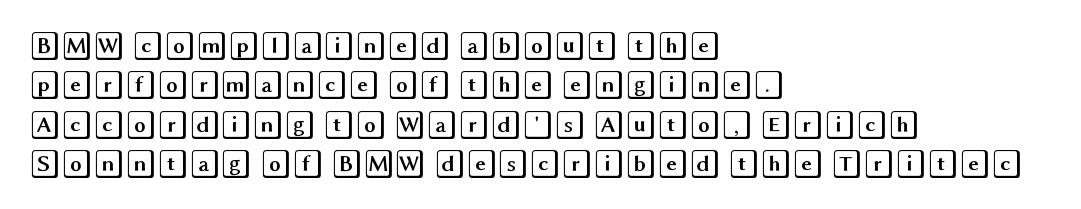
{"italic": "no", "width": "wide", "x_height": "large", "underline": "no", "align": "left", "line_spacing": "normal", "line_spacing_ratio": 1.36, "letter_spacing": "normal", "letter_spacing_em": 0.0, "glyph_px": 29}
